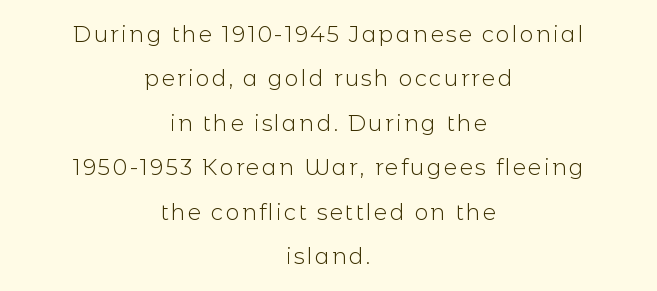
Q: Is the text bold? A: No.
Q: Is the text italic (slanted)? A: No, it is upright.
Q: Is the text underlined? A: No.
Q: How is the paragraph aligned? A: Centered.
Q: Is the spacing between lines tight, normal or loose? A: Loose.
